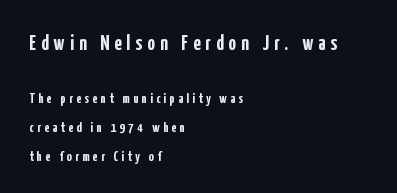
The image shows 21 px bold type, upright; set left-aligned, loose line spacing (2.06x), unusually wide letter spacing (+0.25 em), not underlined; the first (top) block is 1.5x larger.
